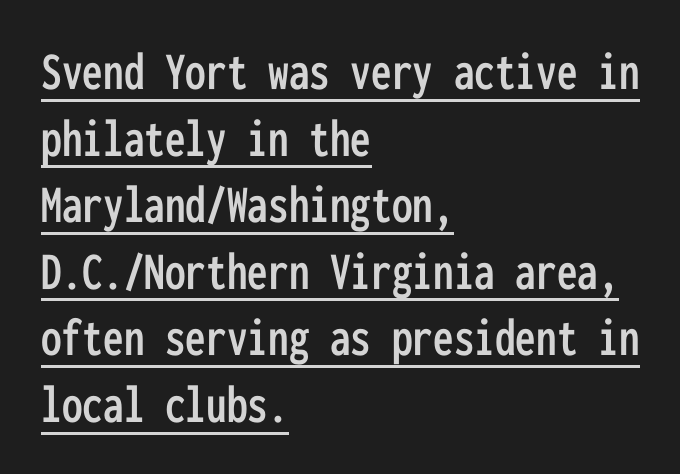
{"serif": "no", "italic": "no", "width": "condensed", "stroke_contrast": "low", "x_height": "medium", "monospaced": "yes", "underline": "yes", "align": "left", "line_spacing_ratio": 1.21, "letter_spacing": "normal", "letter_spacing_em": 0.0, "glyph_px": 55}
